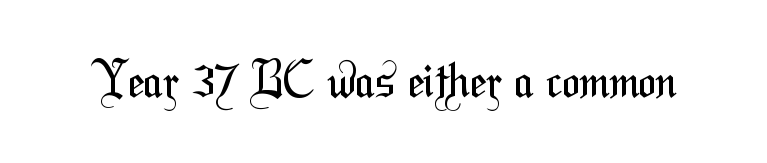
{"serif": "no", "bold": "no", "weight": "regular", "width": "condensed", "stroke_contrast": "medium", "x_height": "medium", "monospaced": "no", "underline": "no", "letter_spacing": "normal", "letter_spacing_em": 0.0, "glyph_px": 47}
